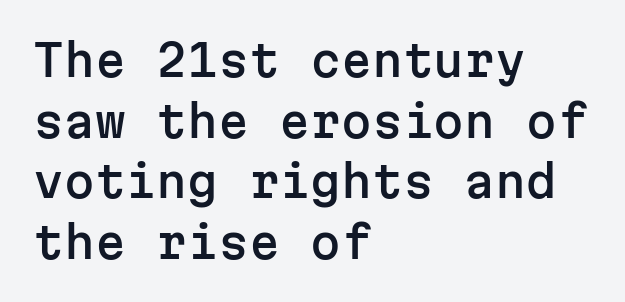
The font's upright variant was chosen for this text. The gap between lines stays unmarked. Serif or sans? Sans — the stroke terminals are bare. This rendering uses left alignment, leaving the right contour irregular. A typesetter would call this leading conventional body-copy spacing.
